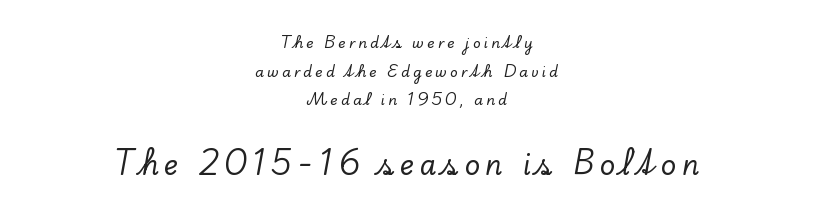
Q: Is the text italic (slanted)? A: Yes.
Q: Is the text underlined? A: No.
Q: How is the paragraph aligned? A: Centered.
Q: Is the spacing between letters normal or unusually wide? A: Unusually wide.
Q: Is the spacing between lines tight, normal or loose? A: Loose.
Q: Which block of text is set in a larger size, the first (top) or the second (bottom)? A: The second (bottom) one.
